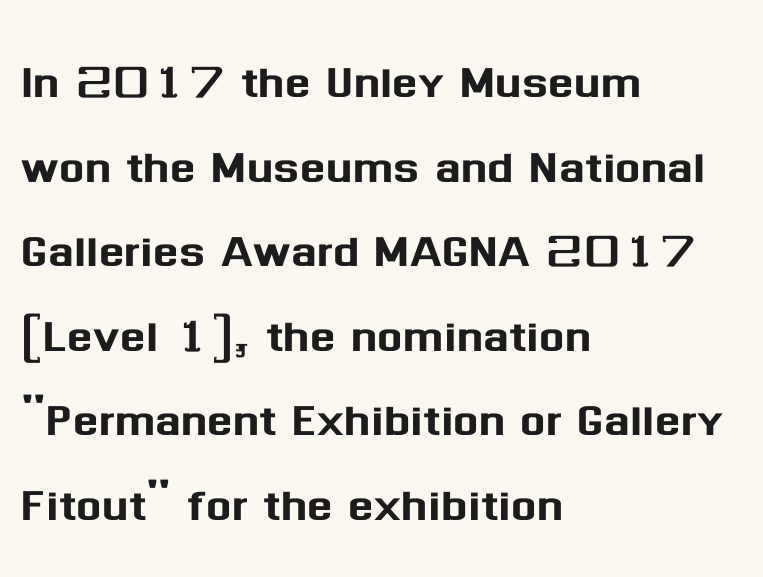
Nothing unusual about the tracking: characters are spaced as the font intends. A bare baseline throughout the passage. This sample uses an upright cut, with every glyph sitting square on the baseline. Looks like regular typesetting: each glyph gets only the width it needs. Look at the bottom of the vertical strokes: they stop flat, with no serifs.
